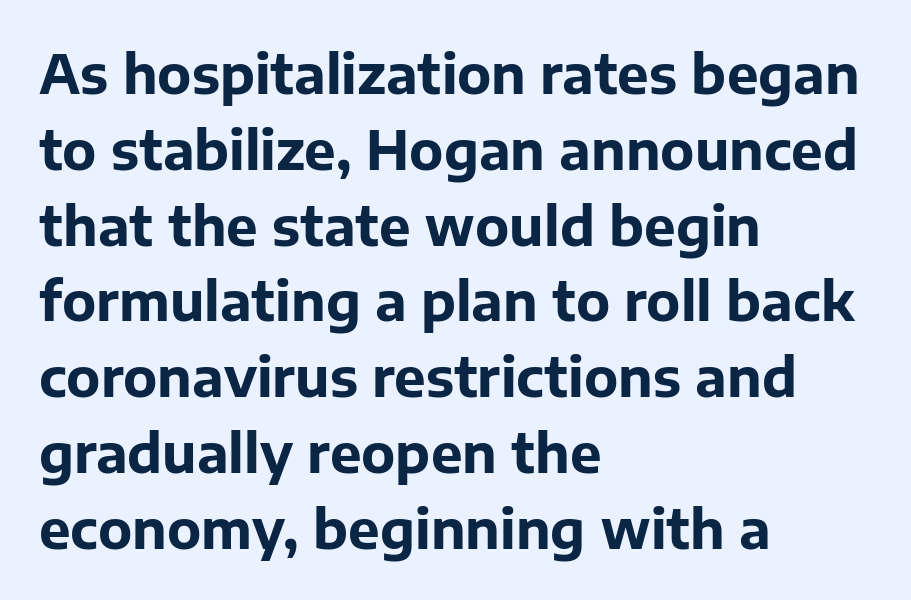
The letters advance in unequal steps, a hallmark of proportional type. Serifs: no, the terminals of the letterforms are clean. The letterforms sit shoulder to shoulder at normal distance. Bare-footed words on every line. A typesetter would call this leading conventional body-copy spacing. The setting favours the left margin, as ordinary paragraphs usually do.
